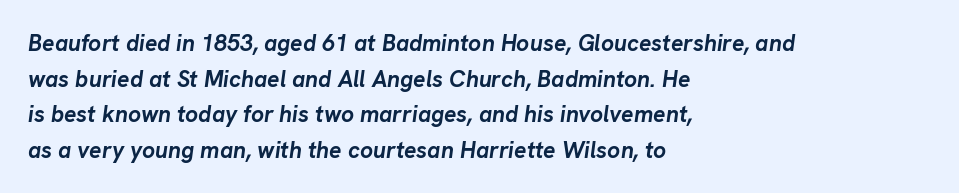
{"italic": "yes", "lean": "right", "slant_degrees": 8, "bold": "yes", "underline": "no", "align": "left", "line_spacing": "normal", "line_spacing_ratio": 1.55, "letter_spacing": "normal", "letter_spacing_em": 0.0, "glyph_px": 23}
